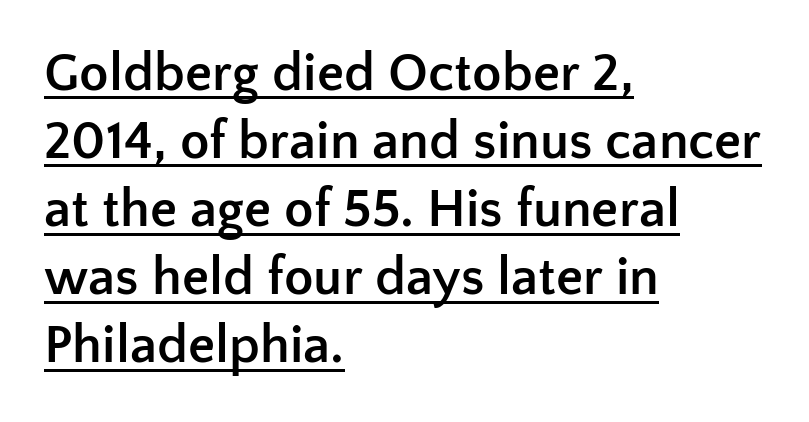
Q: Is the text bold? A: Yes.
Q: Is the text italic (slanted)? A: No, it is upright.
Q: Is the typeface a serif or a sans-serif typeface? A: Sans-serif.
Q: Is the text underlined? A: Yes.
Q: How is the paragraph aligned? A: Left-aligned.
Q: Is the spacing between letters normal or unusually wide? A: Normal.
Q: Is the spacing between lines tight, normal or loose? A: Normal.
Q: Width (condensed, normal, or wide)? A: Normal.
Q: Stroke contrast? A: Low.
Q: x-height? A: Medium.
Q: Monospaced? A: No.
